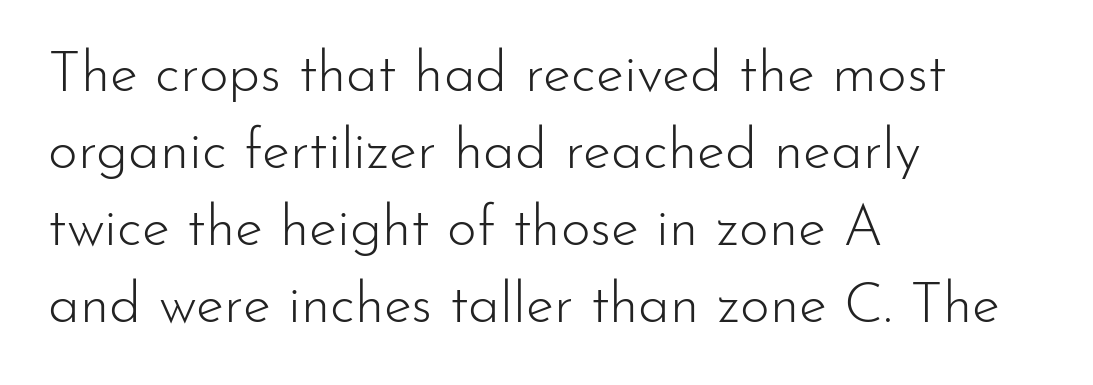
{"serif": "no", "italic": "no", "bold": "no", "weight": "light", "width": "normal", "stroke_contrast": "low", "x_height": "small", "monospaced": "no", "underline": "no", "align": "left", "line_spacing": "normal", "line_spacing_ratio": 1.35, "letter_spacing": "normal", "letter_spacing_em": 0.0, "glyph_px": 57}
